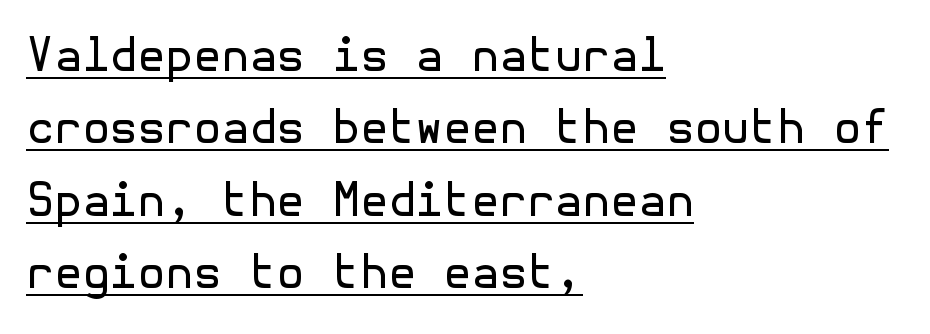
Q: Is the text bold? A: No.
Q: Is the text italic (slanted)? A: No, it is upright.
Q: Is the typeface a serif or a sans-serif typeface? A: Sans-serif.
Q: Is the text underlined? A: Yes.
Q: How is the paragraph aligned? A: Left-aligned.
Q: Is the spacing between letters normal or unusually wide? A: Normal.
Q: Is the spacing between lines tight, normal or loose? A: Normal.
Q: Width (condensed, normal, or wide)? A: Normal.
Q: x-height? A: Medium.
